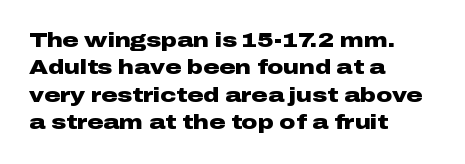
Here the glyphs are tracked normally, forming tight word shapes. The lettering stays uniformly vertical, giving the passage a roman look. The strokes are fattened all the way to bold. This sample keeps an unexceptional amount of space between lines. Underline: absent.
